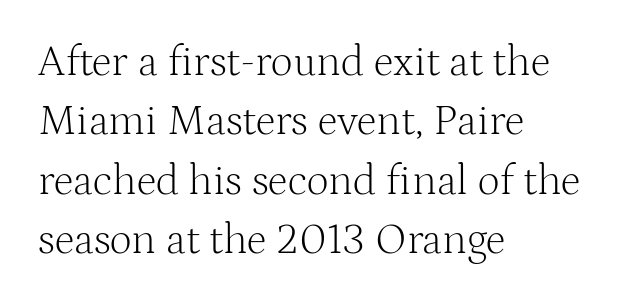
Weight class: somewhere from thin through regular. Spacing verdict: proportional, widths tailored to each character. Descenders are the only things crossing below the line. No italicization has been applied; the sample stays upright. Nobody touched the tracking dial on this one. Alignment: flush left.
